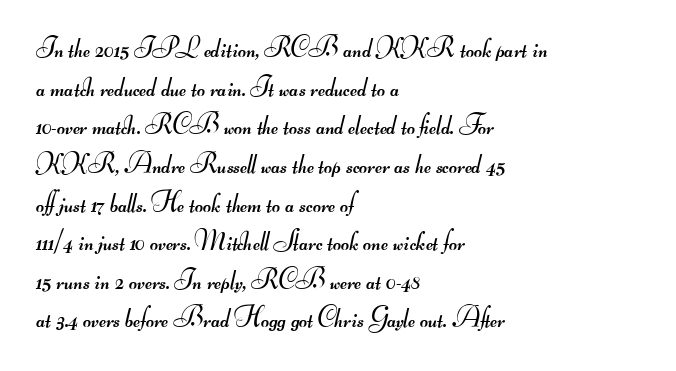
Q: Is the text bold? A: No.
Q: Is the typeface a serif or a sans-serif typeface? A: Sans-serif.
Q: Is the text underlined? A: No.
Q: How is the paragraph aligned? A: Left-aligned.
Q: Is the spacing between letters normal or unusually wide? A: Normal.
Q: Is the spacing between lines tight, normal or loose? A: Normal.
Q: Width (condensed, normal, or wide)? A: Wide.
Q: Stroke contrast? A: Medium.
Q: Monospaced? A: No.
